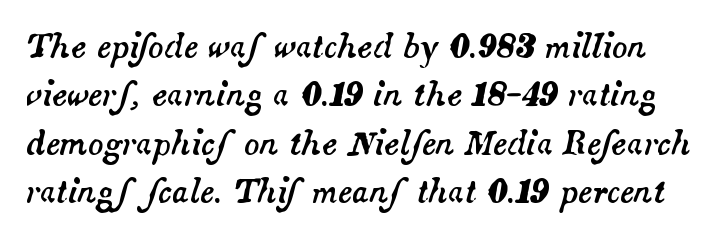
The image shows 32 px text type, italic (leaning right); set normal line spacing (1.51x), normal letter spacing, not underlined; medium stroke contrast and a small x-height.
